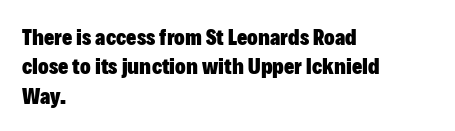
The image shows 22 px bold type, upright; set left-aligned, normal line spacing (1.34x), normal letter spacing, not underlined.
